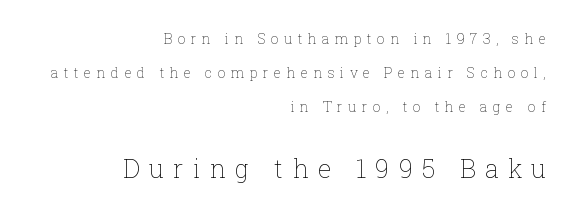
You could only call the tracking loose — the letters float apart. Stems here are at most as thick as an everyday book face. Ascenders rise straight up at ninety degrees. Widely set lines give the paragraph a tall, airy silhouette. The more generous point size was reserved for the lower chunk. Lines of text with bare space underneath.
